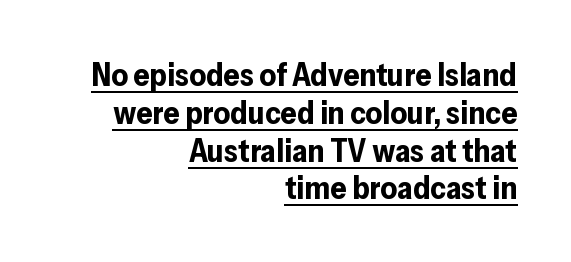
Each word holds together tightly as a unit, with standard inter-letter gaps. Proportional: the letters do not fall into vertical columns. In CSS terms this would be text-align: right. This is the regular roman posture of the typeface. Honestly, the underline is the first thing you notice here.
